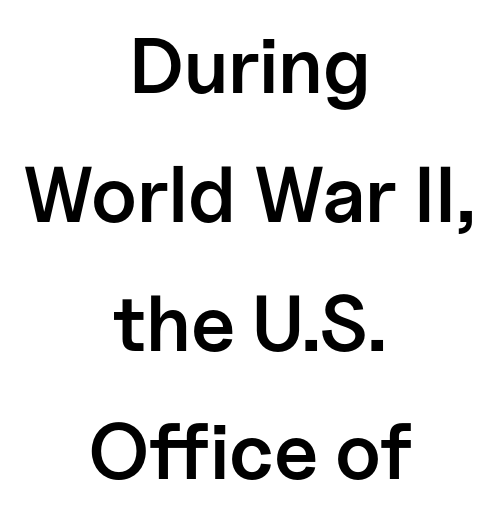
The image shows 79 px semibold sans-serif type, upright; set centered, normal line spacing (1.63x), normal letter spacing, not underlined; low stroke contrast and a medium x-height.
